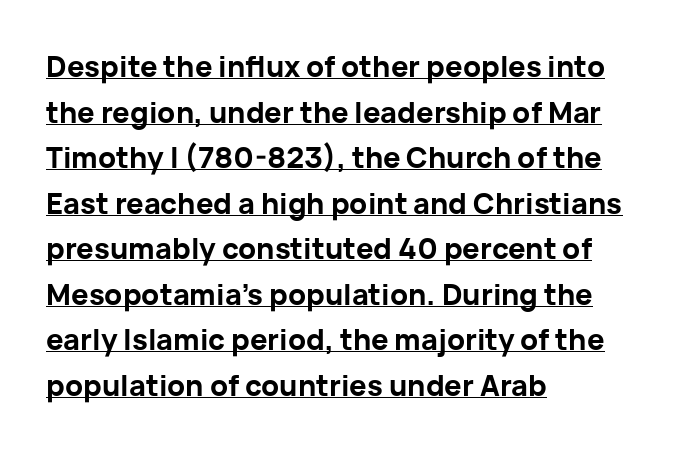
The image shows 29 px bold sans-serif type, upright; set left-aligned, normal line spacing (1.57x), normal letter spacing, underlined; low stroke contrast and a medium x-height.
